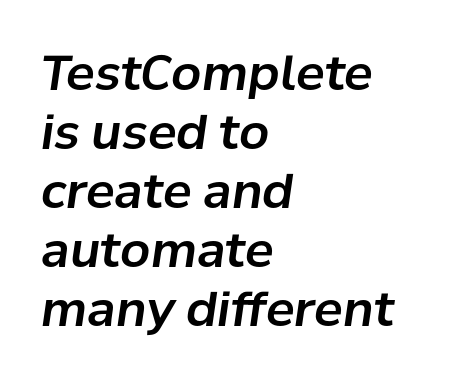
Notice how the passage keeps a crisp vertical edge on the left only. The space directly below the letters is spotless. Is the type slanted? Yes — the strokes lean at a clear angle. Think of a printed novel: that variable character pitch is what you see here. The type is set solid horizontally, with unmodified tracking.
